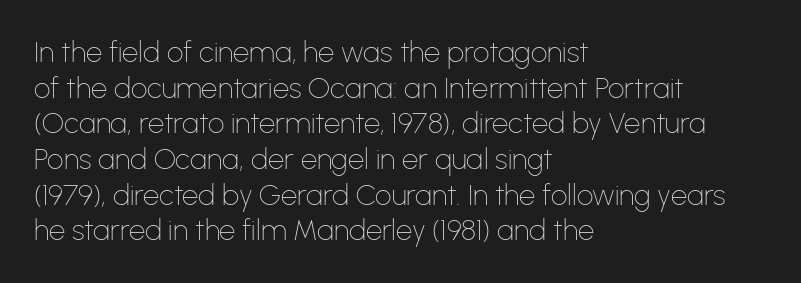
Q: Is the text bold? A: No.
Q: Is the text italic (slanted)? A: No, it is upright.
Q: Is the typeface a serif or a sans-serif typeface? A: Sans-serif.
Q: Is the text underlined? A: No.
Q: How is the paragraph aligned? A: Left-aligned.
Q: Is the spacing between letters normal or unusually wide? A: Normal.
Q: Width (condensed, normal, or wide)? A: Normal.
Q: Stroke contrast? A: Low.
Q: x-height? A: Medium.
Q: Monospaced? A: No.
